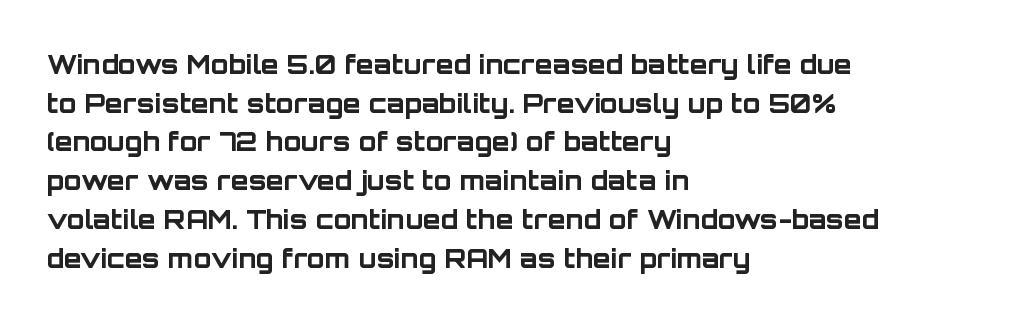
{"italic": "no", "bold": "yes", "underline": "no", "align": "left", "line_spacing": "normal", "line_spacing_ratio": 1.49, "letter_spacing": "normal", "letter_spacing_em": 0.0, "glyph_px": 26}
